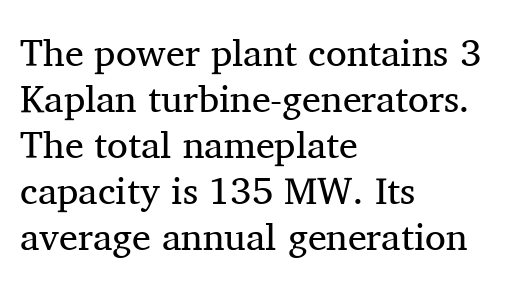
A typesetter would mark this as roman, not italic. The font is comparable to plain body text, perhaps lighter. Descenders are the only things crossing below the line. Letterform terminals end in serifs throughout the passage. Each line starts at the same left margin while the right side varies.
